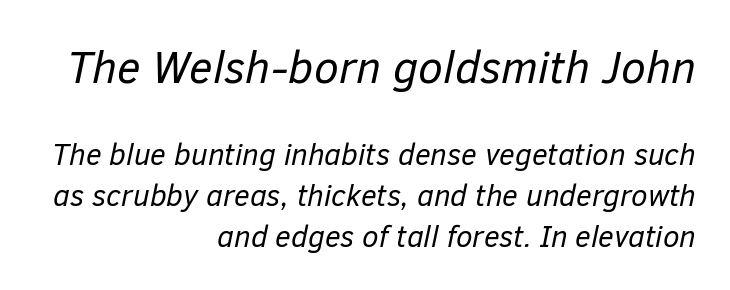
Q: Is the text bold? A: No.
Q: Is the text italic (slanted)? A: Yes, it leans right by about 12 degrees.
Q: Is the text underlined? A: No.
Q: How is the paragraph aligned? A: Right-aligned.
Q: Is the spacing between letters normal or unusually wide? A: Normal.
Q: Is the spacing between lines tight, normal or loose? A: Normal.
Q: Which block of text is set in a larger size, the first (top) or the second (bottom)? A: The first (top) one.
Q: Width (condensed, normal, or wide)? A: Normal.
Q: Stroke contrast? A: Low.
Q: x-height? A: Medium.
Q: Monospaced? A: No.
